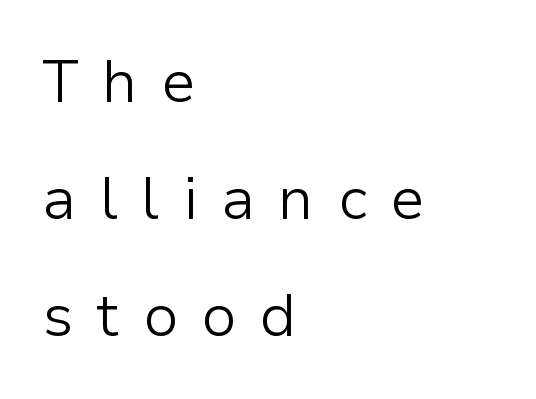
It's the straight-up-and-down kind of type. Someone cranked the tracking dial way up on this one. The strokes are not fattened; the text isn't bold. Horizontal alignment here is leftward, the default for most running prose.
